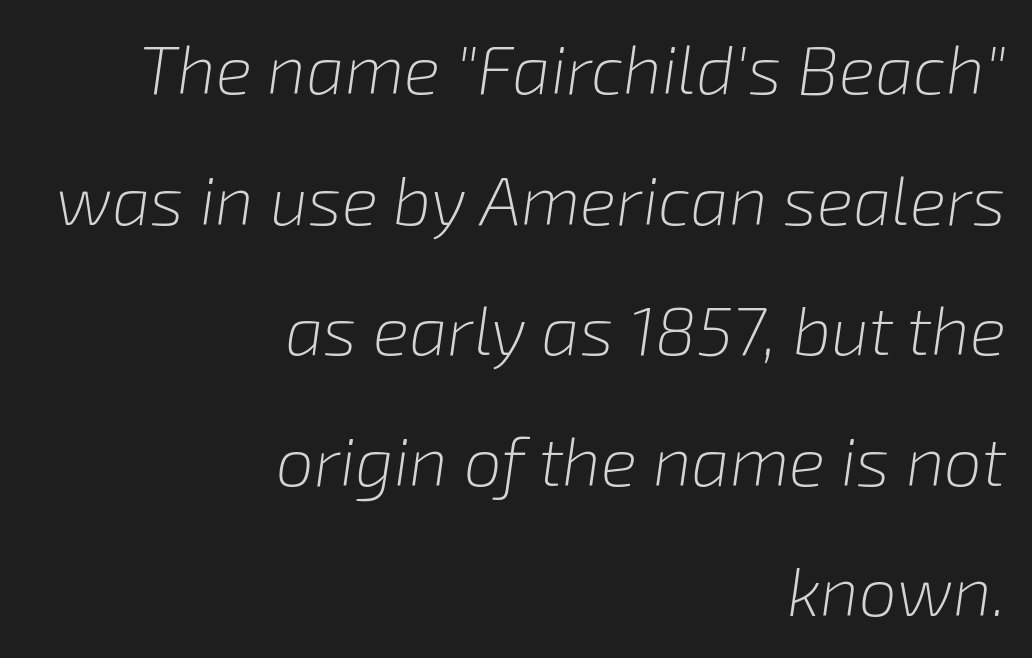
The image shows 68 px light type, italic (leaning right); set right-aligned, loose line spacing (1.92x), normal letter spacing, not underlined; low stroke contrast and a medium x-height.
